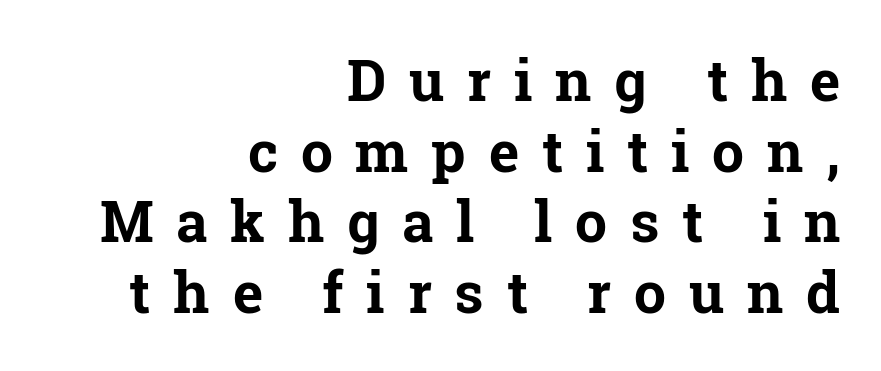
Every row of glyphs terminates at an identical x-position on the right. The zone under the glyphs is completely vacant. The tracking jumps out immediately: characters are airy and widely separated. Designer's note — italics off, roman on.
